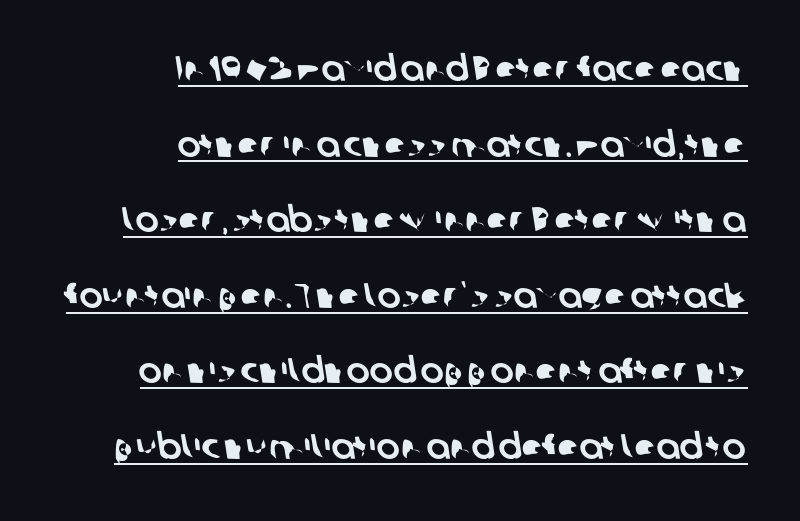
The image shows 35 px sans-serif type; set right-aligned, loose line spacing (2.16x), normal letter spacing, underlined; low stroke contrast and a medium x-height.
